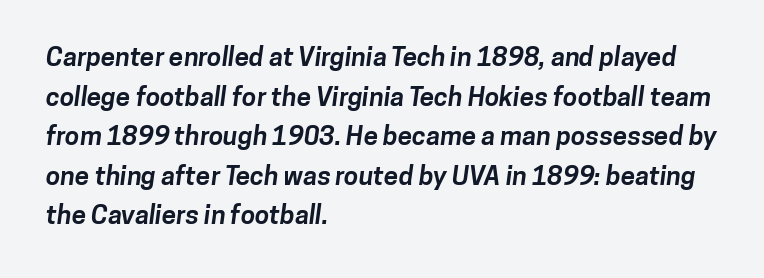
Q: Is the text bold? A: Yes.
Q: Is the text underlined? A: No.
Q: How is the paragraph aligned? A: Left-aligned.
Q: Is the spacing between letters normal or unusually wide? A: Normal.
Q: Is the spacing between lines tight, normal or loose? A: Normal.
